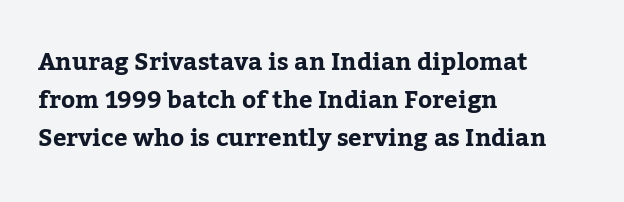
A normal amount of white space separates one row of letters from the next. In terms of letterspacing, this is plain default setting. Quick note: not italic, upright. Only glyphs here, with clear space below each row. Horizontally, the lines are justified to the leading edge only.
